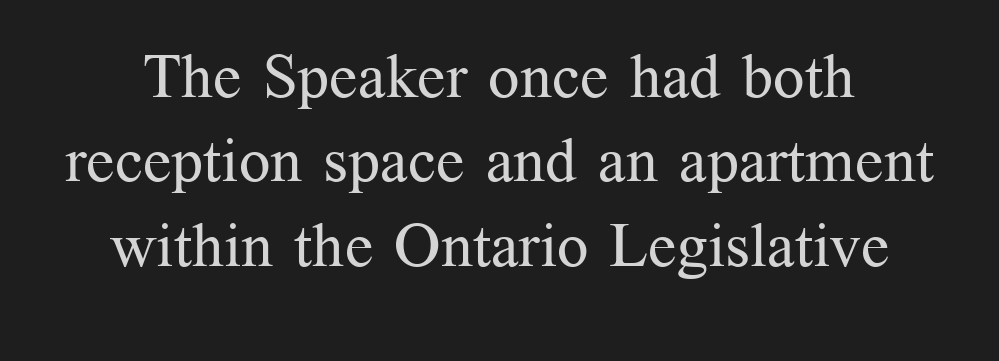
Q: Is the text bold? A: No.
Q: Is the text italic (slanted)? A: No, it is upright.
Q: Is the typeface a serif or a sans-serif typeface? A: Serif.
Q: Is the text underlined? A: No.
Q: How is the paragraph aligned? A: Centered.
Q: Is the spacing between letters normal or unusually wide? A: Normal.
Q: Is the spacing between lines tight, normal or loose? A: Normal.
Q: Width (condensed, normal, or wide)? A: Normal.
Q: Stroke contrast? A: Medium.
Q: x-height? A: Medium.
Q: Monospaced? A: No.
